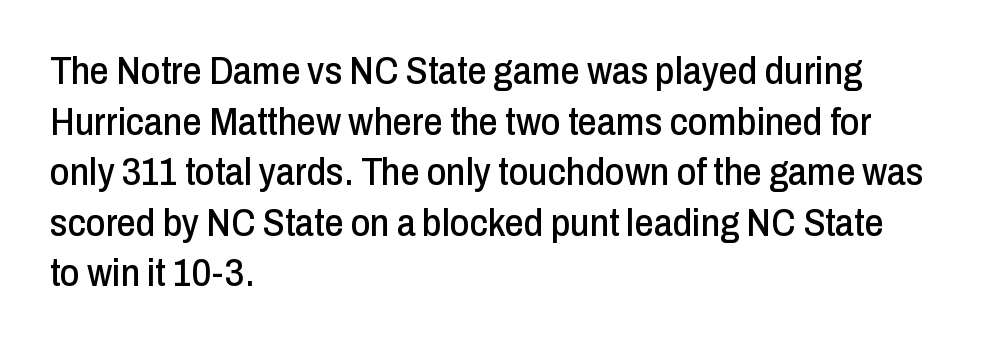
{"serif": "no", "italic": "no", "width": "condensed", "stroke_contrast": "low", "x_height": "medium", "monospaced": "no", "underline": "no", "align": "left", "line_spacing": "normal", "line_spacing_ratio": 1.33, "letter_spacing": "normal", "letter_spacing_em": 0.0, "glyph_px": 38}
